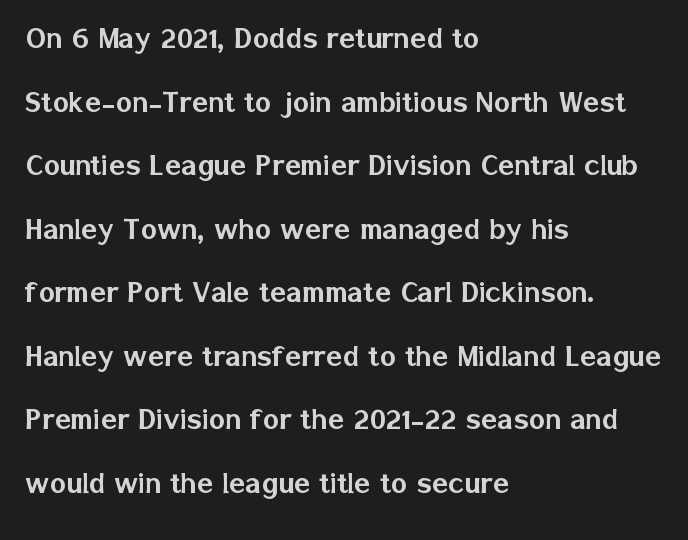
The image shows 34 px sans-serif type, upright; set left-aligned, line spacing 1.87x, normal letter spacing, not underlined; low stroke contrast and a medium x-height.
